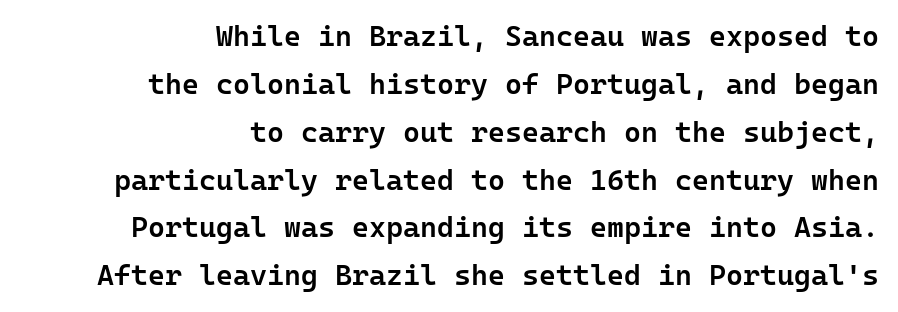
Moderately thickened strokes mark this as semibold type. Leading: standard. Is there any slant? The stems are plumb. The passage shown is typed in a monospace face where columns stay perfectly aligned. Visually the block forms a straight wall on the right and a jagged coastline on the left.
